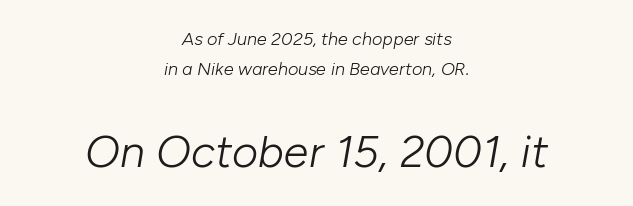
The image shows 45 px light type, italic (leaning right); set centered, normal line spacing (1.69x), normal letter spacing, not underlined; the second (bottom) block is 2.5x larger; low stroke contrast and a medium x-height.
